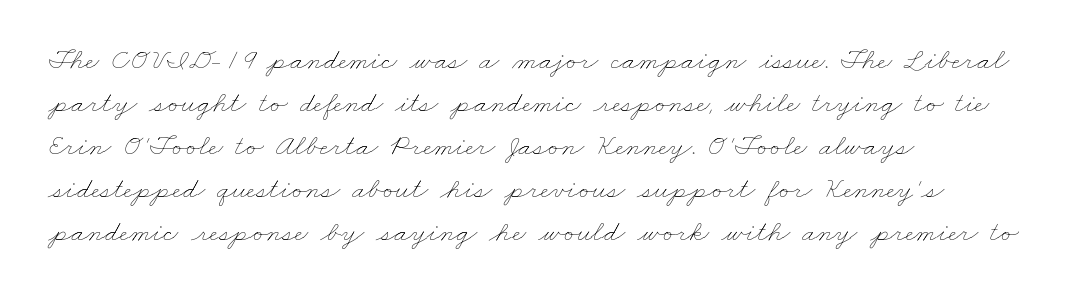
Q: Is the text bold? A: No.
Q: Is the text underlined? A: No.
Q: How is the paragraph aligned? A: Left-aligned.
Q: Is the spacing between letters normal or unusually wide? A: Normal.
Q: Is the spacing between lines tight, normal or loose? A: Normal.
Q: Width (condensed, normal, or wide)? A: Wide.
Q: Stroke contrast? A: Low.
Q: x-height? A: Small.
Q: Monospaced? A: No.
